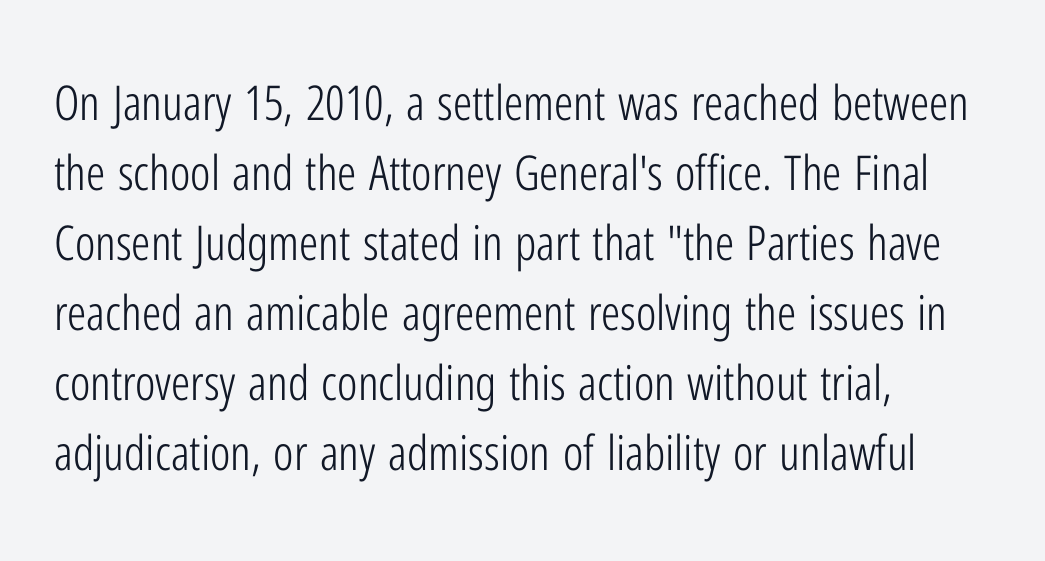
Q: Is the text bold? A: No.
Q: Is the text italic (slanted)? A: No, it is upright.
Q: Is the typeface a serif or a sans-serif typeface? A: Sans-serif.
Q: Is the text underlined? A: No.
Q: How is the paragraph aligned? A: Left-aligned.
Q: Is the spacing between letters normal or unusually wide? A: Normal.
Q: Is the spacing between lines tight, normal or loose? A: Normal.
Q: Width (condensed, normal, or wide)? A: Condensed.
Q: Stroke contrast? A: Low.
Q: x-height? A: Medium.
Q: Monospaced? A: No.
